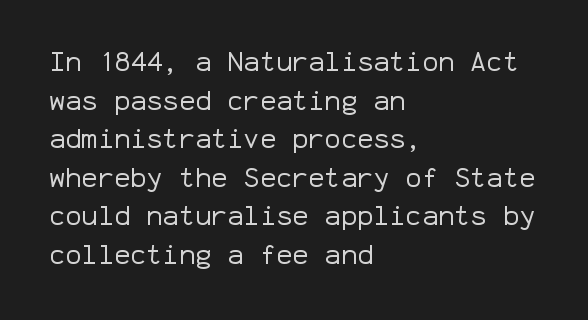
{"italic": "no", "bold": "no", "underline": "no", "align": "left", "line_spacing": "normal", "line_spacing_ratio": 1.43, "letter_spacing": "normal", "letter_spacing_em": 0.0, "glyph_px": 27}
